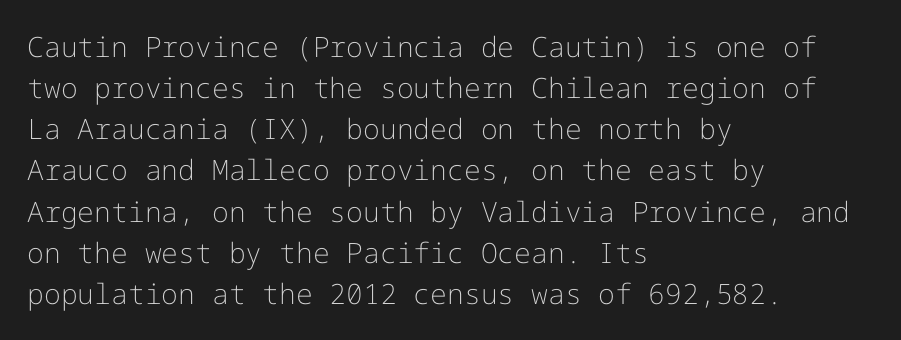
This sample uses plain, unmodified letter spacing. To sum up the face: it is a sans, with no serifs. The space beneath each line is pristine and unruled. The letters stand straight up with perfectly vertical stems. The typesetting does not lean heavy: it is not bold. Normally led — the rows are evenly, conventionally spaced.
